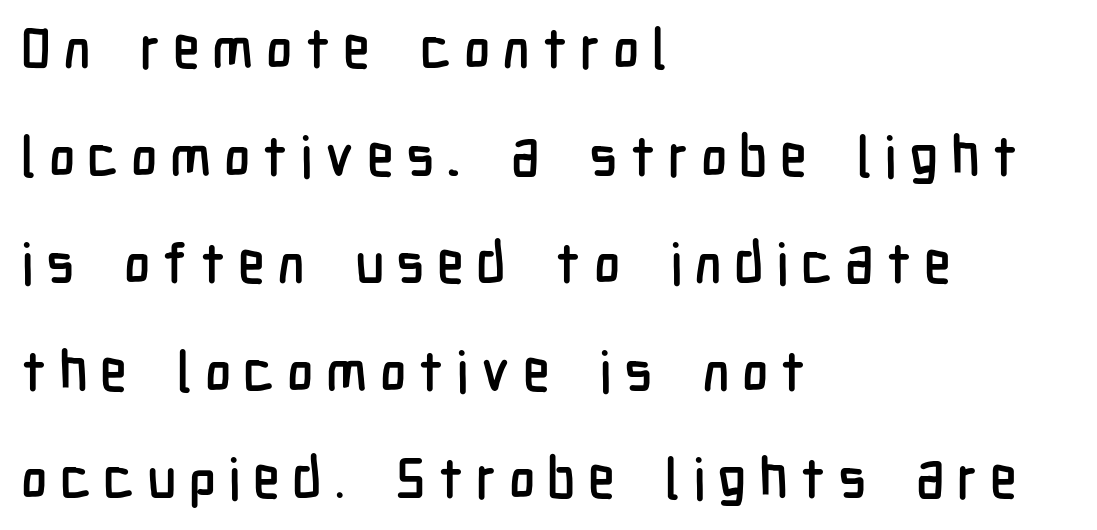
Horizontally, the lines are justified to the leading edge only. The axis of the letterforms is exactly vertical. Think of a printed novel: that variable character pitch is what you see here. Typographically, this falls in the sans-serif category. Caption: expanded tracking, letters set apart. Nobody drew a line under any word here.
